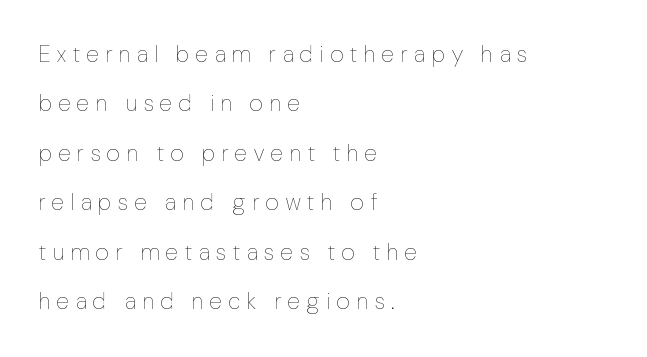
Q: Is the text bold? A: No.
Q: Is the text italic (slanted)? A: No, it is upright.
Q: Is the text underlined? A: No.
Q: How is the paragraph aligned? A: Left-aligned.
Q: Is the spacing between letters normal or unusually wide? A: Unusually wide.
Q: Is the spacing between lines tight, normal or loose? A: Loose.
